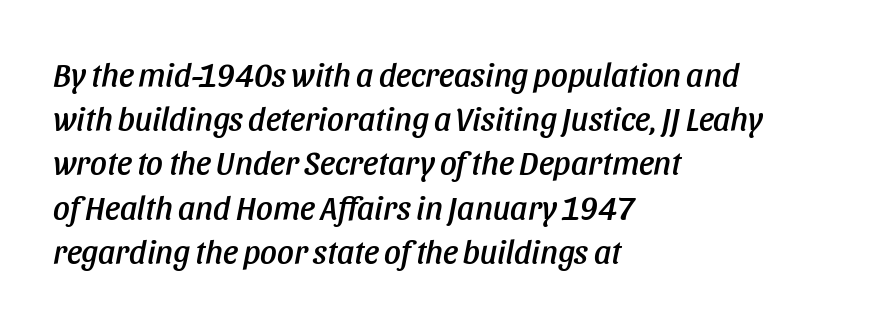
Q: Is the text italic (slanted)? A: Yes, it leans right by about 11 degrees.
Q: Is the text underlined? A: No.
Q: How is the paragraph aligned? A: Left-aligned.
Q: Is the spacing between letters normal or unusually wide? A: Normal.
Q: Is the spacing between lines tight, normal or loose? A: Normal.
Q: Width (condensed, normal, or wide)? A: Condensed.
Q: Stroke contrast? A: Low.
Q: x-height? A: Large.
Q: Monospaced? A: No.
